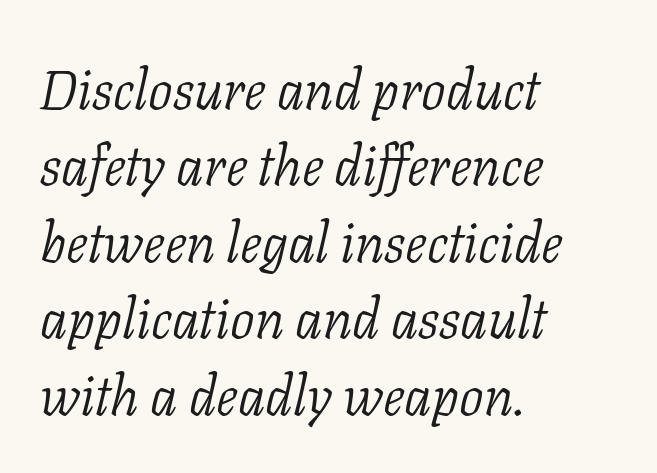
Q: Is the text bold? A: No.
Q: Is the text italic (slanted)? A: Yes, it leans right by about 11 degrees.
Q: Is the typeface a serif or a sans-serif typeface? A: Serif.
Q: Is the text underlined? A: No.
Q: How is the paragraph aligned? A: Left-aligned.
Q: Is the spacing between letters normal or unusually wide? A: Normal.
Q: Is the spacing between lines tight, normal or loose? A: Normal.
Q: Width (condensed, normal, or wide)? A: Normal.
Q: Stroke contrast? A: Low.
Q: x-height? A: Medium.
Q: Monospaced? A: No.
